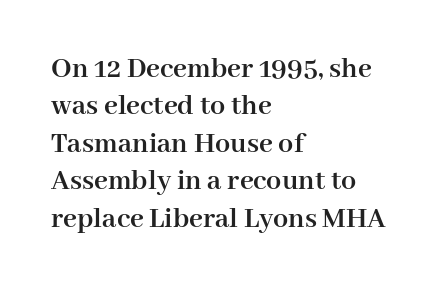
Q: Is the text bold? A: Yes.
Q: Is the text italic (slanted)? A: No, it is upright.
Q: Is the typeface a serif or a sans-serif typeface? A: Serif.
Q: Is the text underlined? A: No.
Q: How is the paragraph aligned? A: Left-aligned.
Q: Is the spacing between letters normal or unusually wide? A: Normal.
Q: Is the spacing between lines tight, normal or loose? A: Normal.
Q: Width (condensed, normal, or wide)? A: Normal.
Q: Stroke contrast? A: High.
Q: x-height? A: Medium.
Q: Monospaced? A: No.
